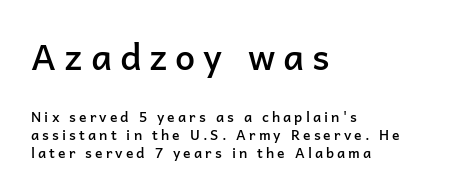
{"serif": "no", "italic": "no", "bold": "semi", "weight": "semibold", "width": "normal", "stroke_contrast": "low", "x_height": "medium", "monospaced": "no", "underline": "no", "align": "left", "line_spacing": "normal", "line_spacing_ratio": 1.29, "letter_spacing": "wide", "letter_spacing_em": 0.22, "larger_block": "first", "size_ratio": 2.57, "glyph_px": 36}
